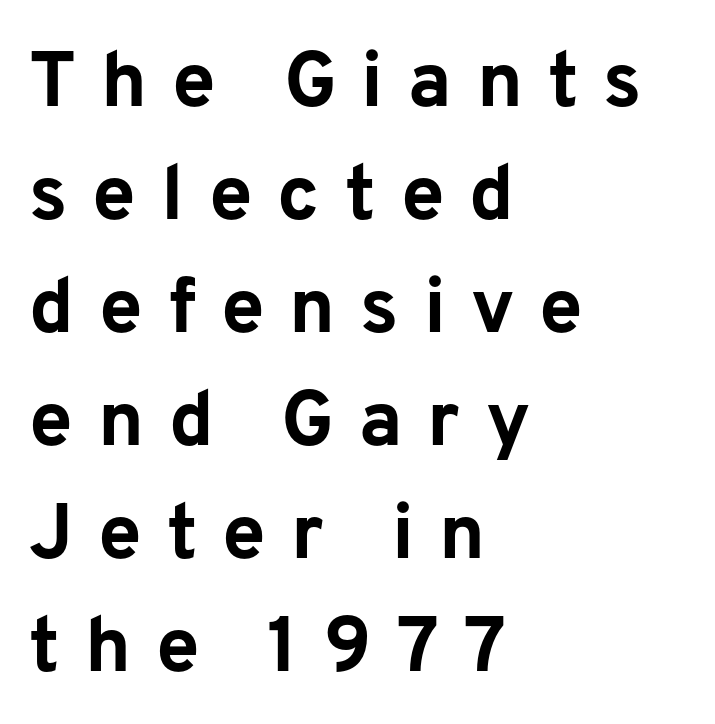
Q: Is the text bold? A: Yes.
Q: Is the text italic (slanted)? A: No, it is upright.
Q: Is the typeface a serif or a sans-serif typeface? A: Sans-serif.
Q: Is the text underlined? A: No.
Q: How is the paragraph aligned? A: Left-aligned.
Q: Is the spacing between letters normal or unusually wide? A: Unusually wide.
Q: Is the spacing between lines tight, normal or loose? A: Normal.
Q: Width (condensed, normal, or wide)? A: Normal.
Q: Stroke contrast? A: Low.
Q: x-height? A: Medium.
Q: Monospaced? A: No.
